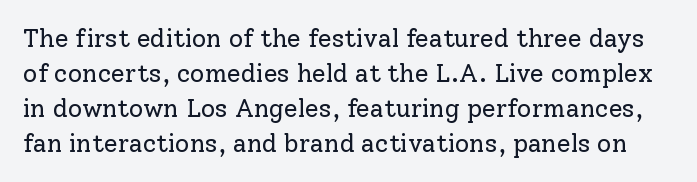
{"italic": "no", "bold": "no", "underline": "no", "line_spacing": "normal", "line_spacing_ratio": 1.4, "letter_spacing": "normal", "letter_spacing_em": 0.0, "glyph_px": 25}
